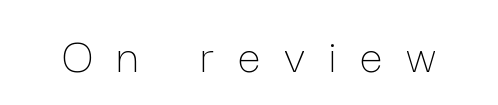
Think of a printed novel: that variable character pitch is what you see here. Look at the tracking — it's clearly loosened, letters drifting apart. This reads as an unemphasized weight, regular at the heaviest. Check under the words: just untouched page. Posture: upright roman.
